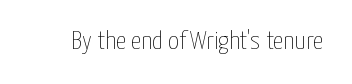
The image shows 26 px text type, upright; set normal letter spacing, not underlined.
